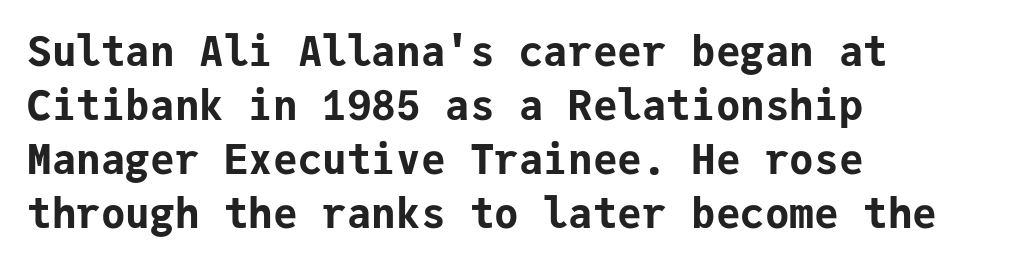
{"serif": "no", "italic": "no", "bold": "yes", "weight": "bold", "width": "normal", "stroke_contrast": "low", "x_height": "medium", "monospaced": "yes", "underline": "no", "align": "left", "line_spacing": "normal", "line_spacing_ratio": 1.32, "letter_spacing": "normal", "letter_spacing_em": 0.0, "glyph_px": 41}
